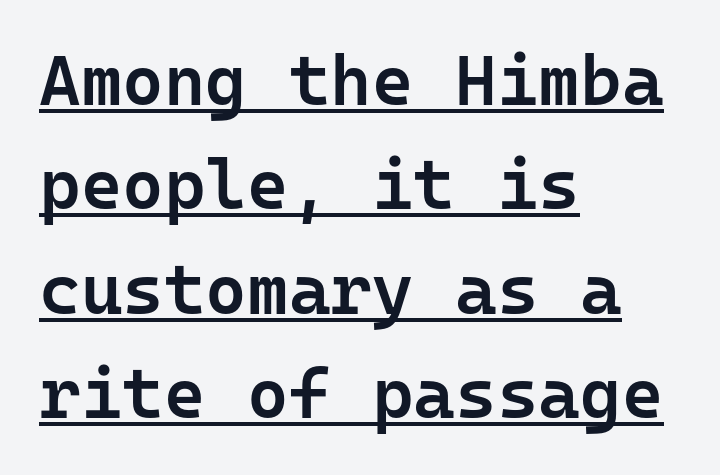
Q: Is the text bold? A: Semi-bold.
Q: Is the text italic (slanted)? A: No, it is upright.
Q: Is the typeface a serif or a sans-serif typeface? A: Sans-serif.
Q: Is the text underlined? A: Yes.
Q: How is the paragraph aligned? A: Left-aligned.
Q: Is the spacing between letters normal or unusually wide? A: Normal.
Q: Is the spacing between lines tight, normal or loose? A: Normal.
Q: Width (condensed, normal, or wide)? A: Normal.
Q: Stroke contrast? A: Low.
Q: x-height? A: Medium.
Q: Monospaced? A: Yes.
